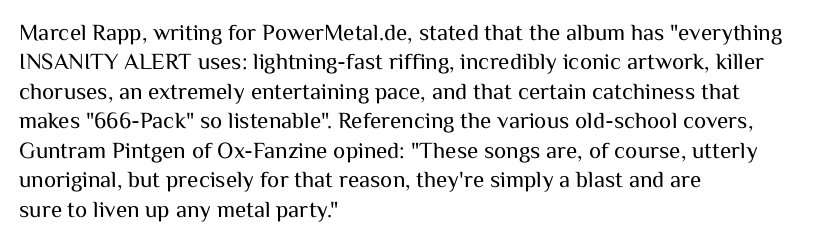
{"italic": "no", "bold": "no", "underline": "no", "align": "left", "line_spacing": "normal", "line_spacing_ratio": 1.28, "letter_spacing": "normal", "letter_spacing_em": 0.0, "glyph_px": 23}
